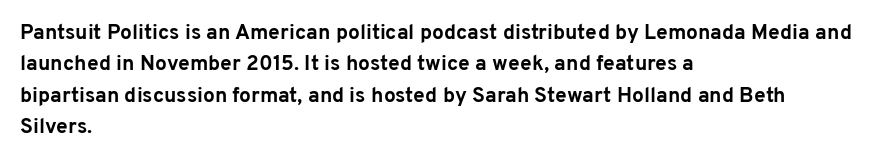
The image shows 21 px bold type, upright; set left-aligned, normal line spacing (1.49x), normal letter spacing, not underlined.
